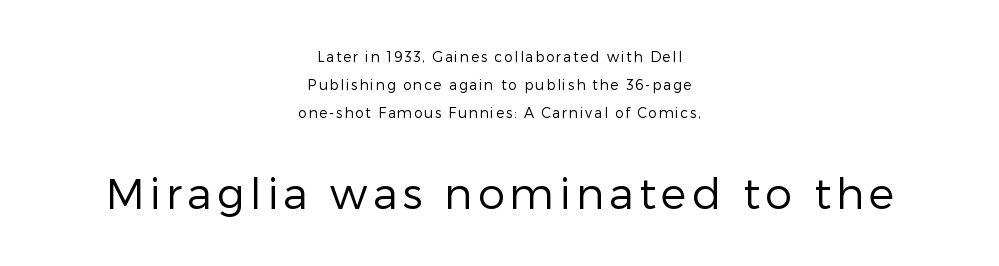
The image shows 43 px regular-weight sans-serif type, upright; set centered, loose line spacing (2.0x), not underlined; the second (bottom) block is 3.07x larger; low stroke contrast and a medium x-height.
